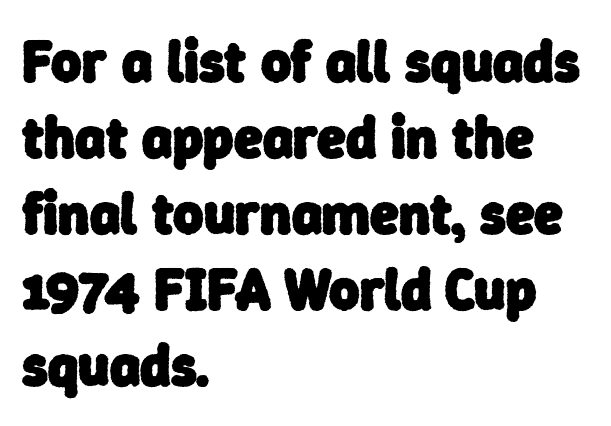
The image shows 58 px heavy sans-serif type; set left-aligned, normal line spacing (1.31x), normal letter spacing, not underlined; low stroke contrast and a medium x-height.
